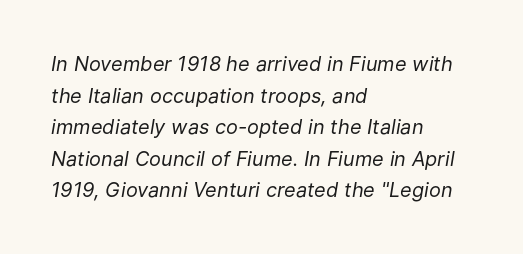
Q: Is the text bold? A: No.
Q: Is the text italic (slanted)? A: Yes, it leans right by about 9 degrees.
Q: Is the text underlined? A: No.
Q: How is the paragraph aligned? A: Left-aligned.
Q: Is the spacing between letters normal or unusually wide? A: Normal.
Q: Is the spacing between lines tight, normal or loose? A: Normal.
